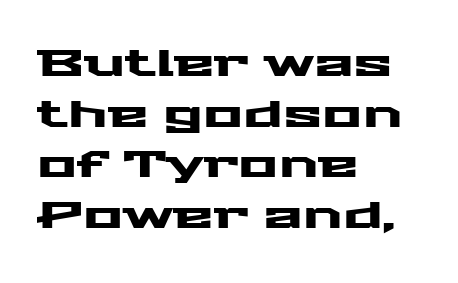
{"serif": "no", "italic": "no", "width": "wide", "stroke_contrast": "medium", "x_height": "medium", "monospaced": "no", "underline": "no", "align": "left", "line_spacing": "normal", "line_spacing_ratio": 1.37, "letter_spacing": "normal", "letter_spacing_em": 0.0, "glyph_px": 37}
